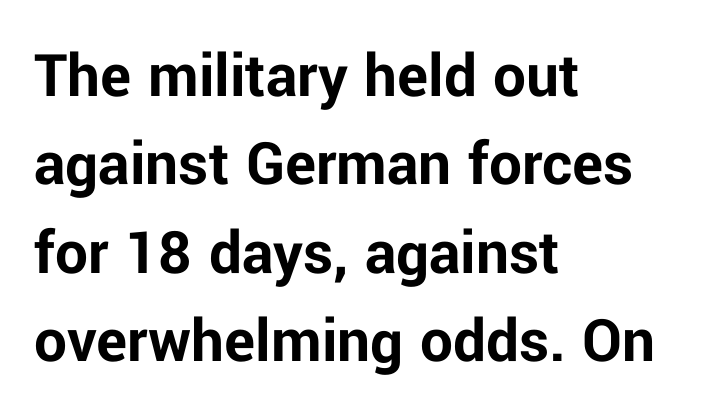
Q: Is the text bold? A: Yes.
Q: Is the text italic (slanted)? A: No, it is upright.
Q: Is the typeface a serif or a sans-serif typeface? A: Sans-serif.
Q: Is the text underlined? A: No.
Q: How is the paragraph aligned? A: Left-aligned.
Q: Is the spacing between letters normal or unusually wide? A: Normal.
Q: Is the spacing between lines tight, normal or loose? A: Normal.
Q: Width (condensed, normal, or wide)? A: Normal.
Q: Stroke contrast? A: Low.
Q: x-height? A: Medium.
Q: Monospaced? A: No.
